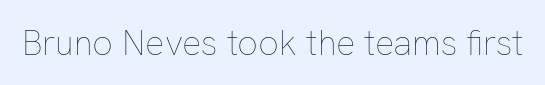
{"italic": "no", "bold": "no", "weight": "thin", "width": "normal", "stroke_contrast": "low", "x_height": "medium", "monospaced": "no", "underline": "no", "letter_spacing": "normal", "letter_spacing_em": 0.0, "glyph_px": 36}
